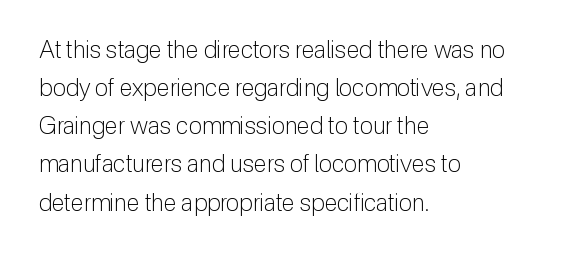
Is there much room between lines? A standard amount, neither cramped nor airy. A roman cut, with each character standing at attention. How are the letters spaced? Ordinarily, with no added tracking. This rendering features lettering with no underline. The paragraph shown leans on its left margin. The weight tops out at a normal text grade.
